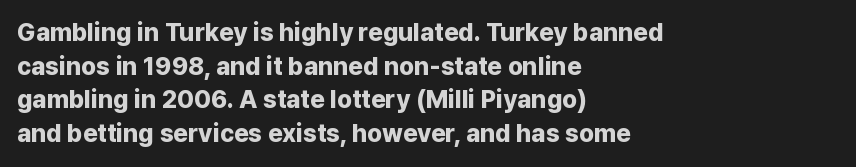
Students, note that the glyphs here touch the page at normal intervals. Chunky letters — that's bold for sure. Descenders are the only things crossing below the line. Notice how the passage keeps a crisp vertical edge on the left only.
